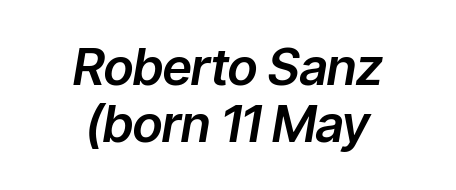
Q: Is the text italic (slanted)? A: Yes, it leans right by about 9 degrees.
Q: Is the text underlined? A: No.
Q: How is the paragraph aligned? A: Centered.
Q: Is the spacing between letters normal or unusually wide? A: Normal.
Q: Is the spacing between lines tight, normal or loose? A: Tight.
Q: Width (condensed, normal, or wide)? A: Normal.
Q: Stroke contrast? A: Low.
Q: x-height? A: Medium.
Q: Monospaced? A: No.
